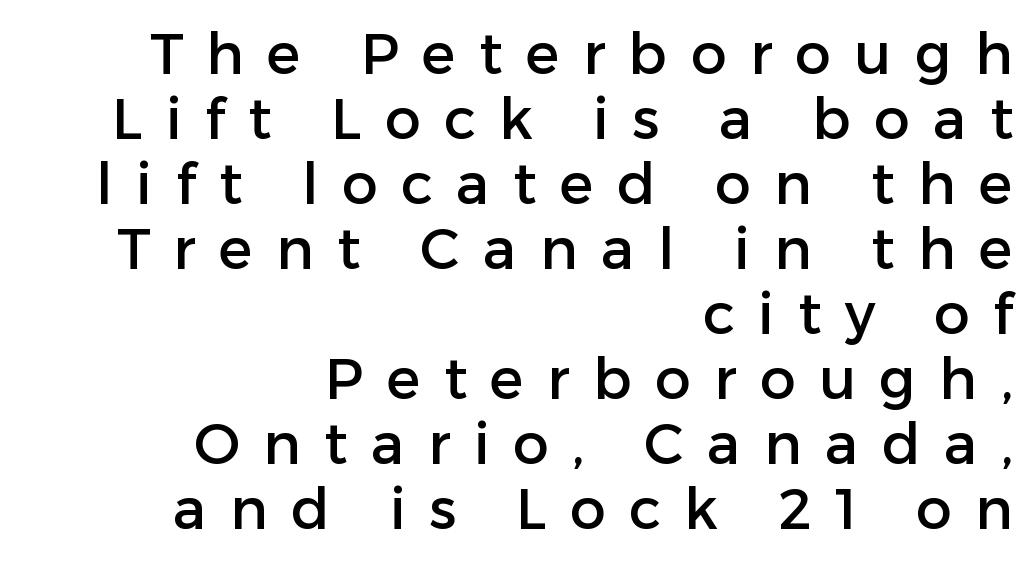
The image shows 57 px sans-serif type, upright; set right-aligned, tight line spacing (1.14x), unusually wide letter spacing (+0.41 em), not underlined; low stroke contrast and a medium x-height.
